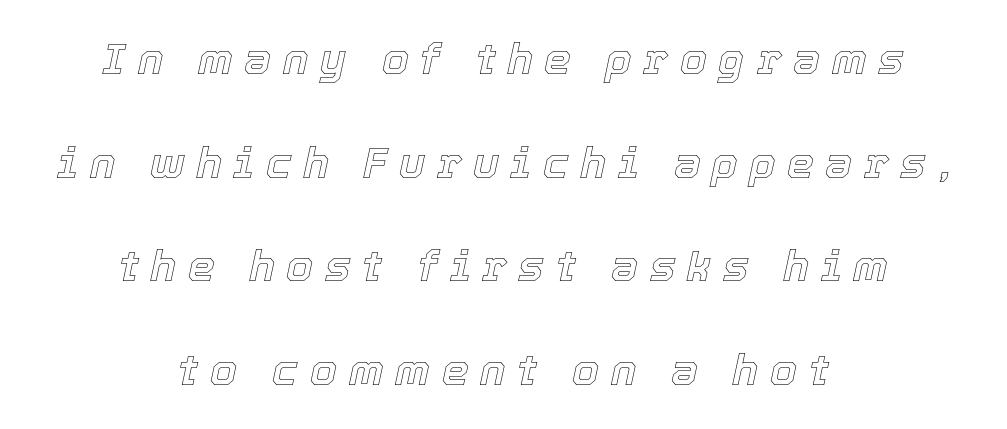
{"italic": "yes", "lean": "right", "slant_degrees": 12, "width": "normal", "x_height": "medium", "monospaced": "no", "underline": "no", "align": "center", "line_spacing": "loose", "line_spacing_ratio": 2.41, "letter_spacing": "wide", "letter_spacing_em": 0.27, "glyph_px": 43}
